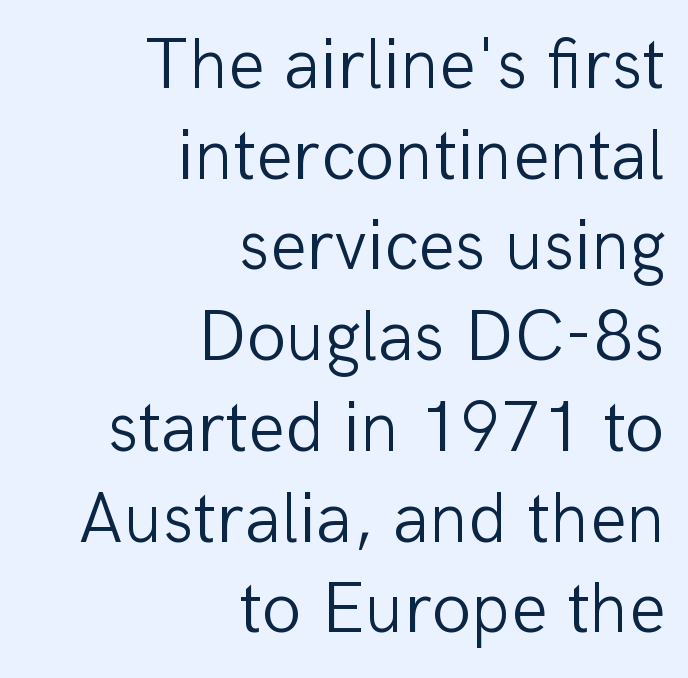
The rendering keeps characters at their native spacing. Here the designer chose a conventional face with non-uniform glyph widths. This is the regular roman posture of the typeface. This reads as an unemphasized weight, regular at the heaviest.
